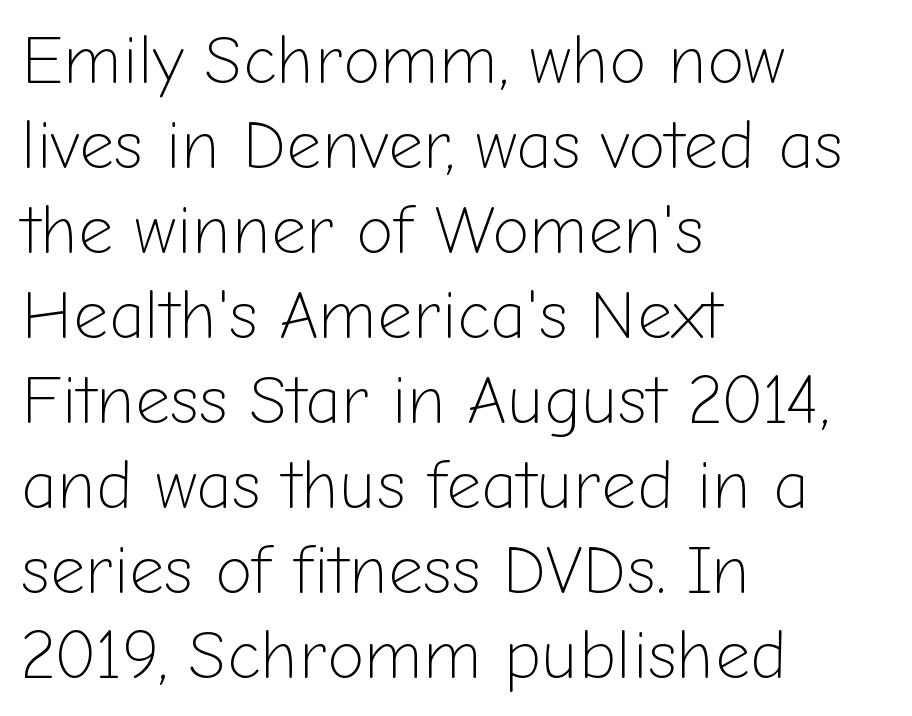
The image shows 68 px light sans-serif type, upright; set left-aligned, normal line spacing (1.25x), normal letter spacing, not underlined; low stroke contrast and a medium x-height.
